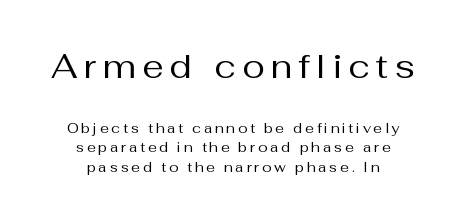
Q: Is the text bold? A: No.
Q: Is the text italic (slanted)? A: No, it is upright.
Q: Is the typeface a serif or a sans-serif typeface? A: Sans-serif.
Q: Is the text underlined? A: No.
Q: How is the paragraph aligned? A: Centered.
Q: Is the spacing between lines tight, normal or loose? A: Normal.
Q: Which block of text is set in a larger size, the first (top) or the second (bottom)? A: The first (top) one.
Q: Width (condensed, normal, or wide)? A: Normal.
Q: Stroke contrast? A: Medium.
Q: x-height? A: Medium.
Q: Monospaced? A: No.
